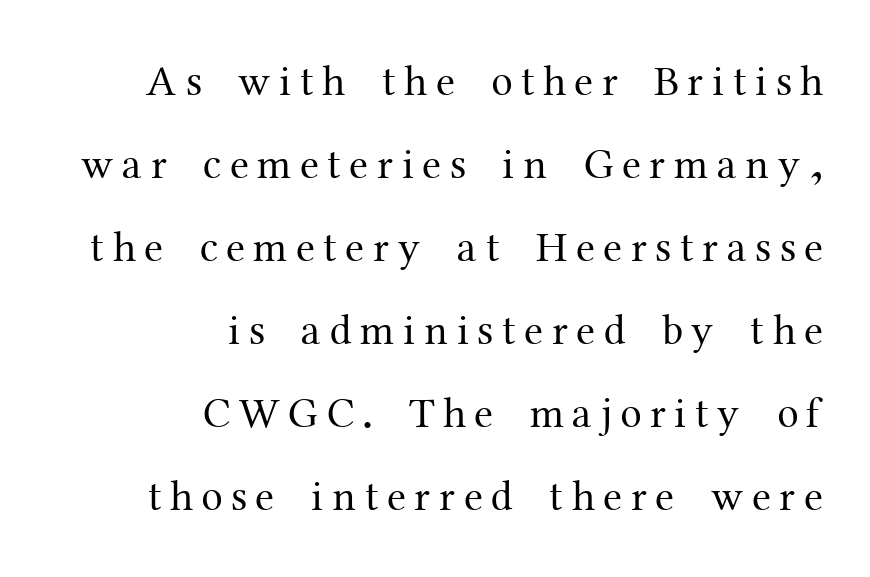
Q: Is the text bold? A: No.
Q: Is the text italic (slanted)? A: No, it is upright.
Q: Is the typeface a serif or a sans-serif typeface? A: Serif.
Q: Is the text underlined? A: No.
Q: How is the paragraph aligned? A: Right-aligned.
Q: Is the spacing between letters normal or unusually wide? A: Unusually wide.
Q: Is the spacing between lines tight, normal or loose? A: Loose.
Q: Width (condensed, normal, or wide)? A: Normal.
Q: Stroke contrast? A: Medium.
Q: x-height? A: Medium.
Q: Monospaced? A: No.
